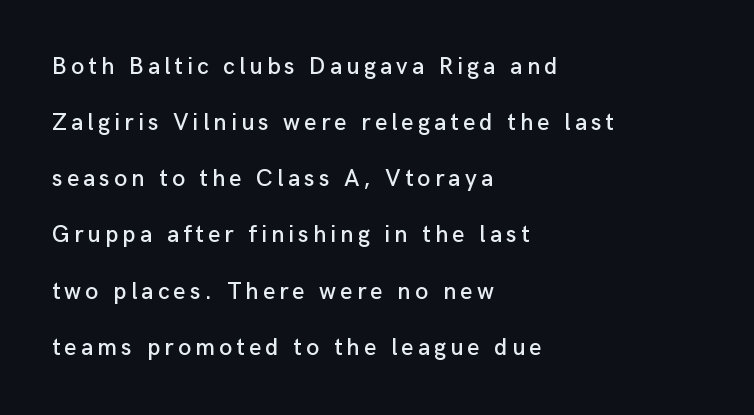
{"italic": "no", "underline": "no", "align": "left", "line_spacing": "loose", "line_spacing_ratio": 2.34, "glyph_px": 24}
